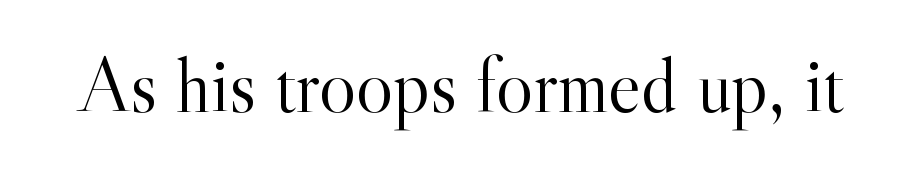
{"serif": "yes", "italic": "no", "bold": "no", "weight": "light", "width": "normal", "x_height": "small", "monospaced": "no", "underline": "no", "letter_spacing": "normal", "letter_spacing_em": 0.0, "glyph_px": 78}
